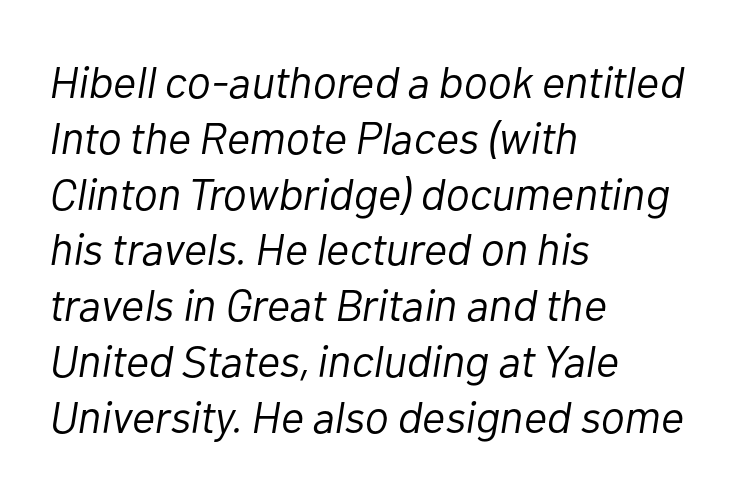
Q: Is the text bold? A: No.
Q: Is the text italic (slanted)? A: Yes, it leans right by about 10 degrees.
Q: Is the text underlined? A: No.
Q: How is the paragraph aligned? A: Left-aligned.
Q: Is the spacing between letters normal or unusually wide? A: Normal.
Q: Width (condensed, normal, or wide)? A: Normal.
Q: Stroke contrast? A: Low.
Q: x-height? A: Medium.
Q: Monospaced? A: No.
